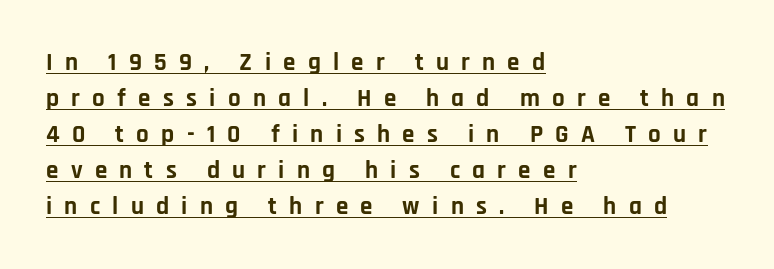
The image shows 25 px bold type, upright; set left-aligned, normal line spacing (1.44x), unusually wide letter spacing (+0.49 em), underlined.
